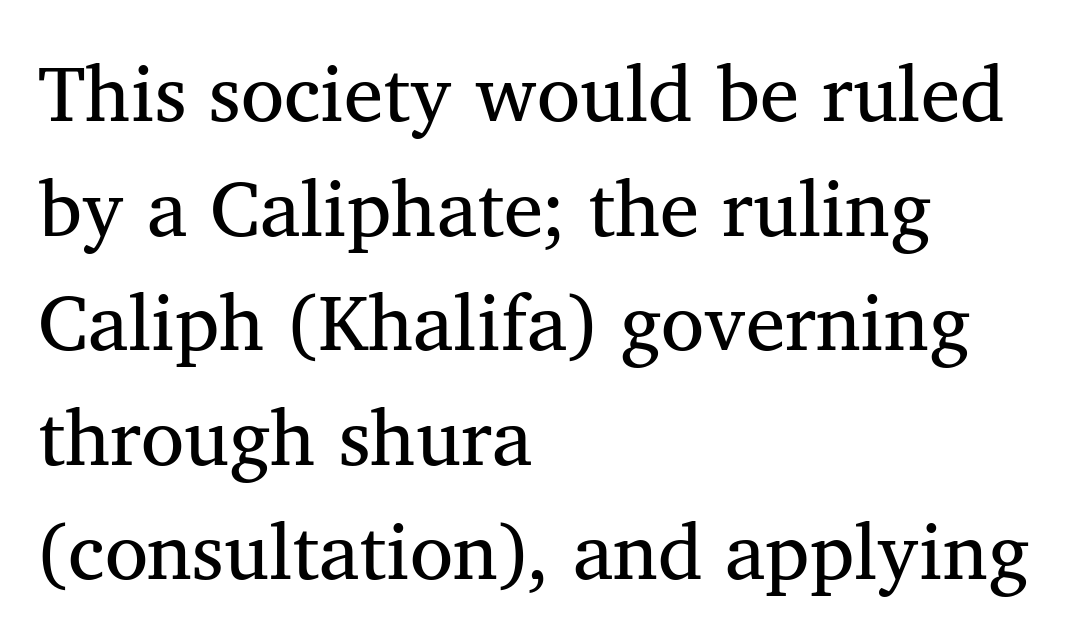
{"serif": "yes", "italic": "no", "bold": "no", "weight": "regular", "width": "normal", "stroke_contrast": "medium", "x_height": "medium", "monospaced": "no", "underline": "no", "align": "left", "line_spacing": "normal", "line_spacing_ratio": 1.45, "letter_spacing": "normal", "letter_spacing_em": 0.0, "glyph_px": 79}
